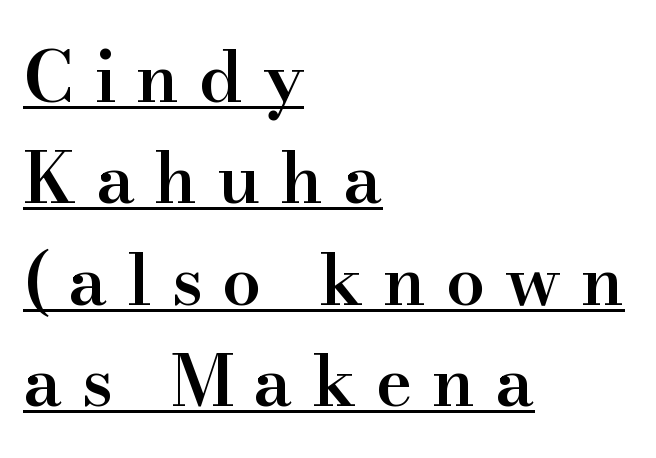
{"serif": "yes", "italic": "no", "bold": "semi", "weight": "semibold", "width": "normal", "stroke_contrast": "high", "x_height": "small", "monospaced": "no", "underline": "yes", "align": "left", "line_spacing": "normal", "line_spacing_ratio": 1.45, "letter_spacing": "wide", "letter_spacing_em": 0.28, "glyph_px": 70}
